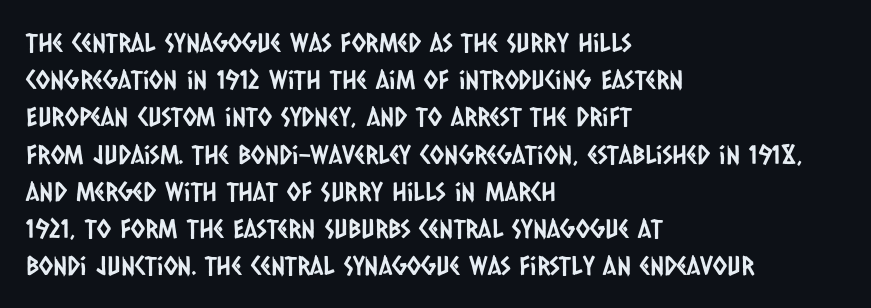
Q: Is the text underlined? A: No.
Q: How is the paragraph aligned? A: Left-aligned.
Q: Is the spacing between letters normal or unusually wide? A: Normal.
Q: Is the spacing between lines tight, normal or loose? A: Normal.
